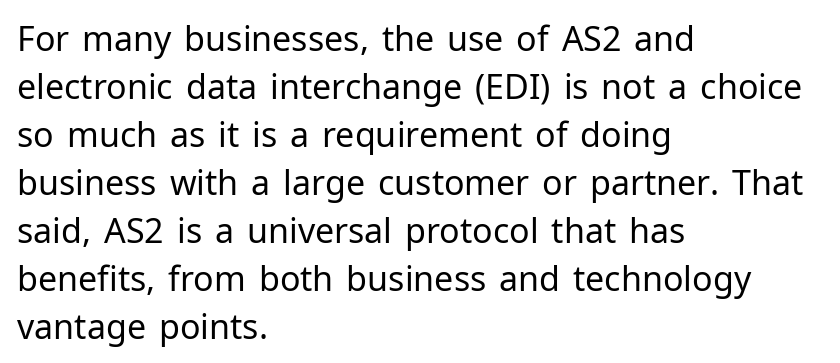
The image shows 34 px regular-weight sans-serif type, upright; set left-aligned, normal line spacing (1.41x), normal letter spacing, not underlined; low stroke contrast and a medium x-height.
